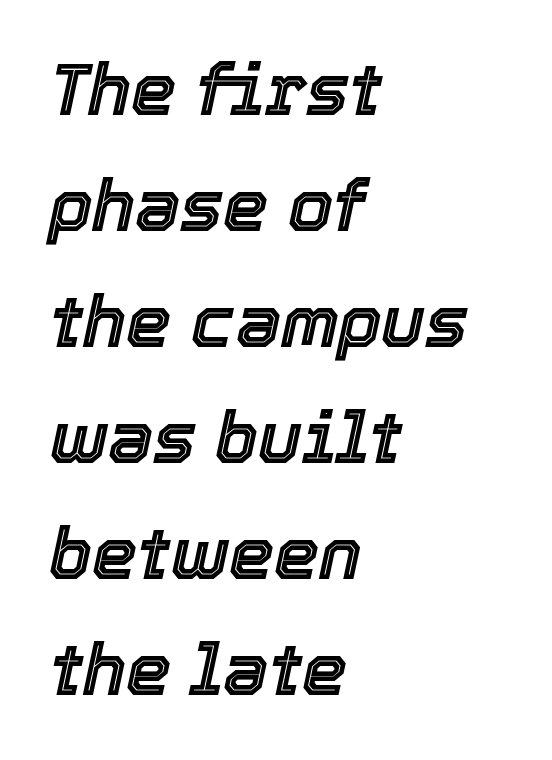
Q: Is the text italic (slanted)? A: Yes, it leans right by about 12 degrees.
Q: Is the text underlined? A: No.
Q: How is the paragraph aligned? A: Left-aligned.
Q: Is the spacing between letters normal or unusually wide? A: Normal.
Q: Is the spacing between lines tight, normal or loose? A: Normal.
Q: Width (condensed, normal, or wide)? A: Normal.
Q: x-height? A: Medium.
Q: Monospaced? A: No.
